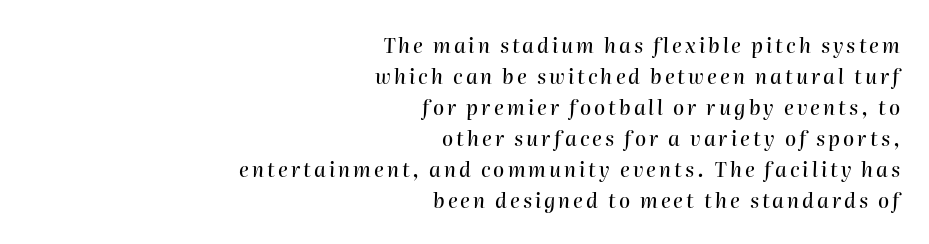
The image shows 20 px text type, italic (leaning right); set right-aligned, normal line spacing (1.55x), not underlined.
